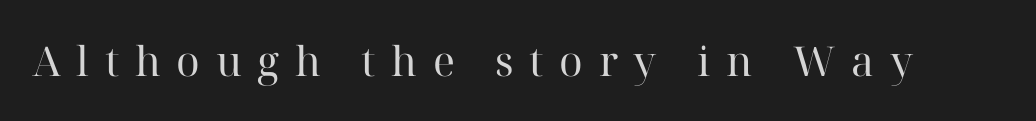
Q: Is the text bold? A: No.
Q: Is the text italic (slanted)? A: No, it is upright.
Q: Is the typeface a serif or a sans-serif typeface? A: Serif.
Q: Is the text underlined? A: No.
Q: Is the spacing between letters normal or unusually wide? A: Unusually wide.
Q: Width (condensed, normal, or wide)? A: Normal.
Q: Stroke contrast? A: High.
Q: x-height? A: Medium.
Q: Monospaced? A: No.
